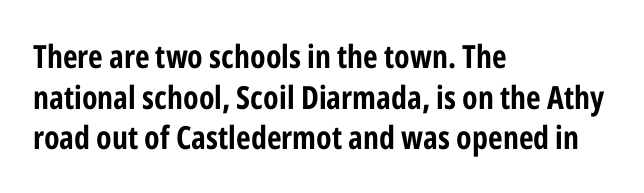
Caption: multi-line text, flush left, ragged right. These lines are rendered in a variable-pitch font. Letters rest on an invisible, unmarked baseline. Set as a true bold cut, around the 700 mark. The letterforms sit shoulder to shoulder at normal distance. What's the leading like? Ordinary, nothing unusual.
